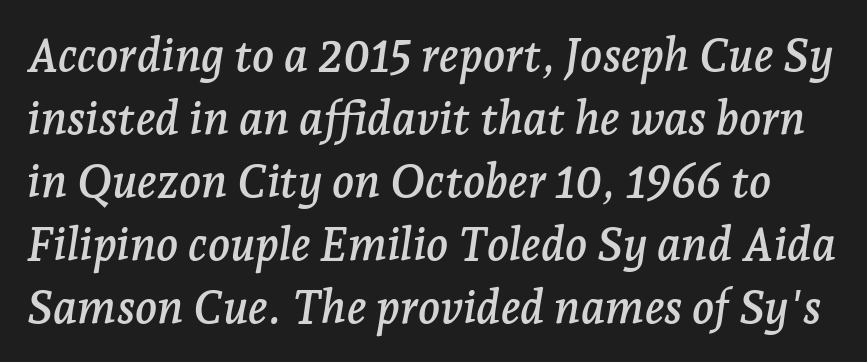
The image shows 46 px serif type, italic (leaning right); set normal line spacing (1.37x), normal letter spacing, not underlined; low stroke contrast and a medium x-height.
